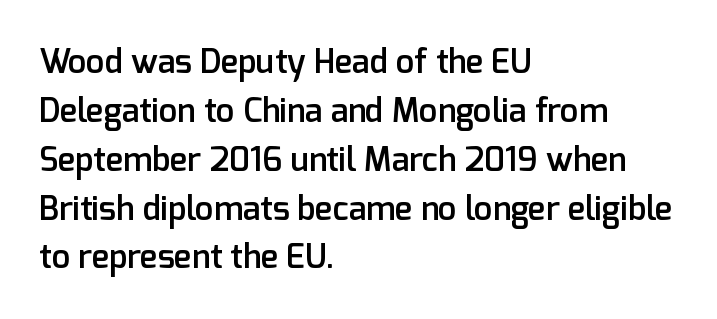
Q: Is the text bold? A: Semi-bold.
Q: Is the text italic (slanted)? A: No, it is upright.
Q: Is the typeface a serif or a sans-serif typeface? A: Sans-serif.
Q: Is the text underlined? A: No.
Q: How is the paragraph aligned? A: Left-aligned.
Q: Is the spacing between letters normal or unusually wide? A: Normal.
Q: Is the spacing between lines tight, normal or loose? A: Normal.
Q: Width (condensed, normal, or wide)? A: Normal.
Q: Stroke contrast? A: Low.
Q: x-height? A: Medium.
Q: Monospaced? A: No.
